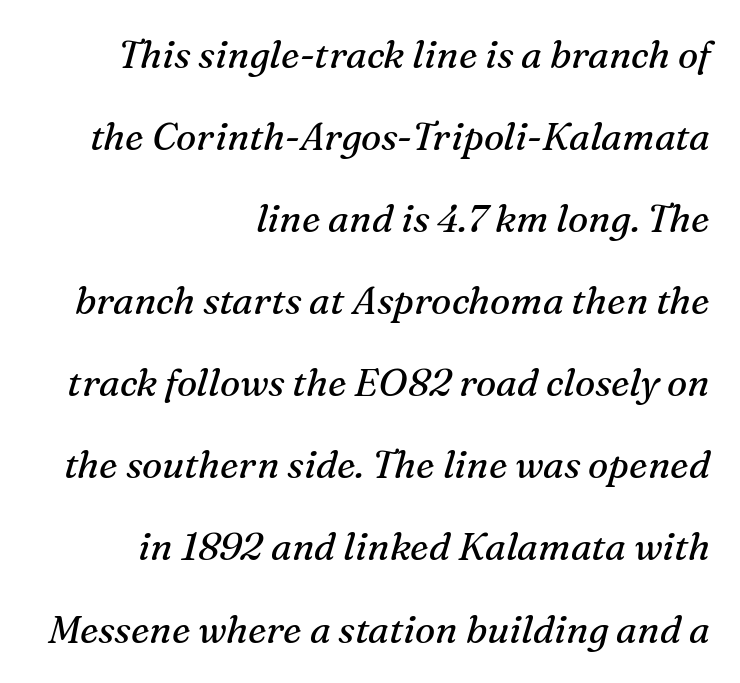
{"serif": "yes", "italic": "yes", "lean": "right", "slant_degrees": 16, "bold": "no", "weight": "regular", "width": "normal", "stroke_contrast": "medium", "x_height": "medium", "monospaced": "no", "underline": "no", "align": "right", "line_spacing": "loose", "line_spacing_ratio": 2.16, "letter_spacing": "normal", "letter_spacing_em": 0.0, "glyph_px": 38}
